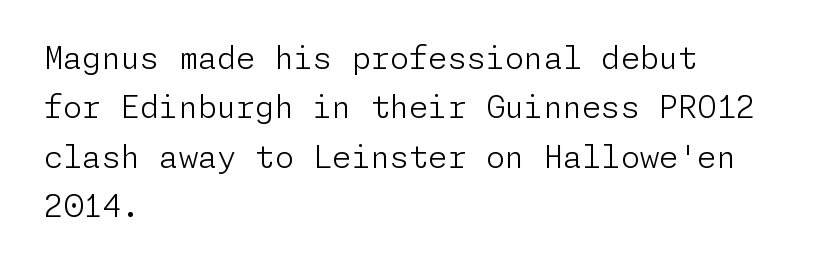
{"serif": "no", "italic": "no", "bold": "no", "weight": "light", "width": "normal", "stroke_contrast": "low", "x_height": "medium", "underline": "no", "align": "left", "line_spacing": "normal", "line_spacing_ratio": 1.59, "letter_spacing": "normal", "letter_spacing_em": 0.0, "glyph_px": 31}
